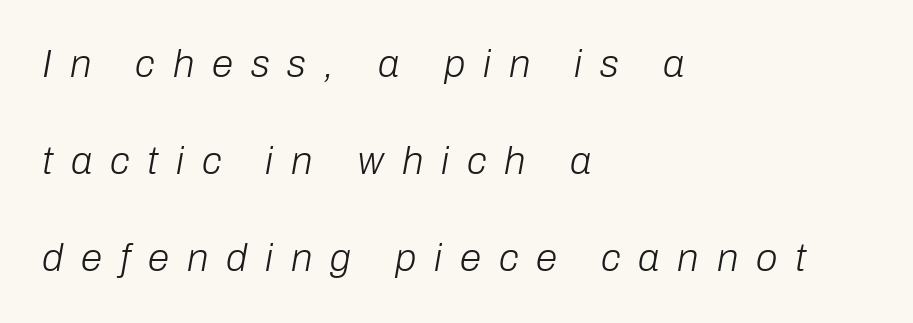
The image shows 39 px light type, italic (leaning right); set left-aligned, loose line spacing (2.49x), unusually wide letter spacing (+0.46 em), not underlined; low stroke contrast and a medium x-height.
